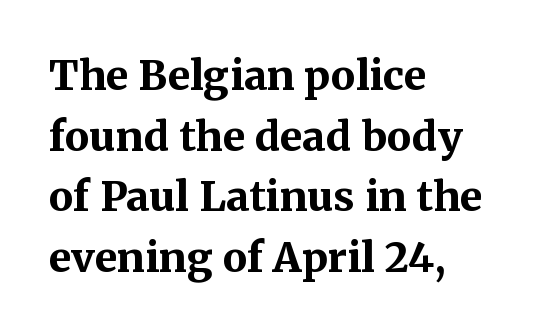
Small tapered or slab feet sit at the stroke ends, so this counts as serif. The ragged edge is on the right, which tells us the setting is flush left. How heavy is the stroke? Heavy — this is a bold. In terms of letterspacing, this is plain default setting. Every stem runs plumb, perpendicular to the baseline.
